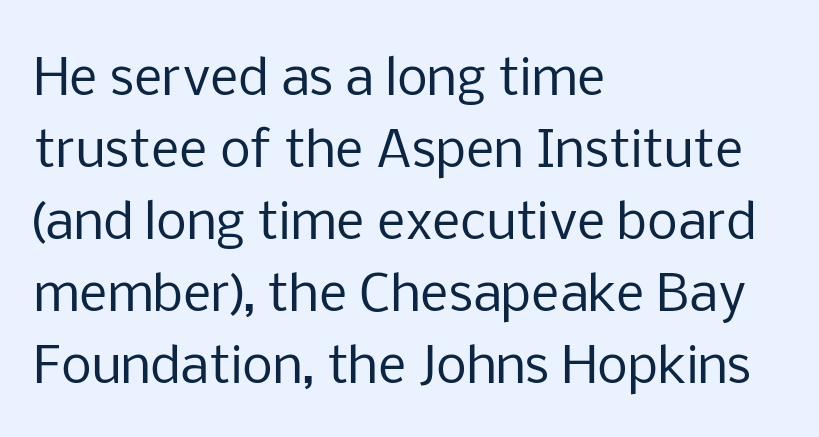
Think standard paragraph weight, or any step lighter than that. The specimen omits any rule beneath the text block's lines. In CSS terms this would be text-align: left. Baseline-to-baseline distance is the conventional proportion of letter height. What stands out about the letter spacing? Nothing — it is the standard amount.
